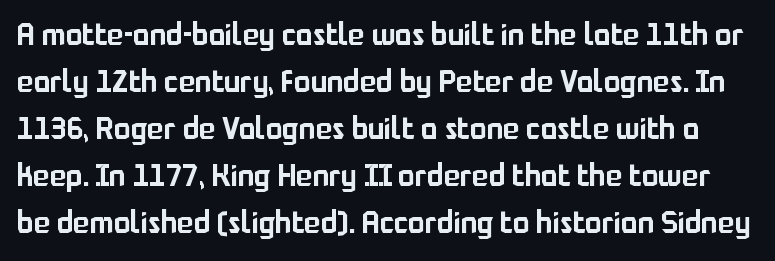
The image shows 31 px sans-serif type, upright; set normal line spacing (1.52x), normal letter spacing, not underlined; low stroke contrast and a medium x-height.
